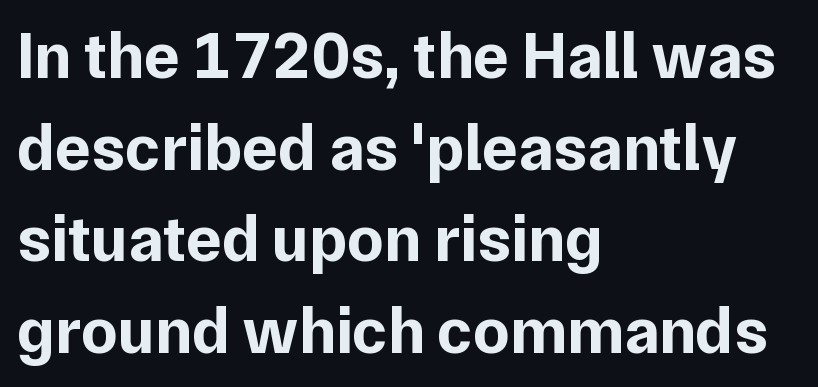
{"serif": "no", "italic": "no", "bold": "yes", "weight": "bold", "width": "normal", "stroke_contrast": "low", "x_height": "medium", "monospaced": "no", "underline": "no", "align": "left", "line_spacing": "normal", "line_spacing_ratio": 1.39, "letter_spacing": "normal", "letter_spacing_em": 0.0, "glyph_px": 66}
